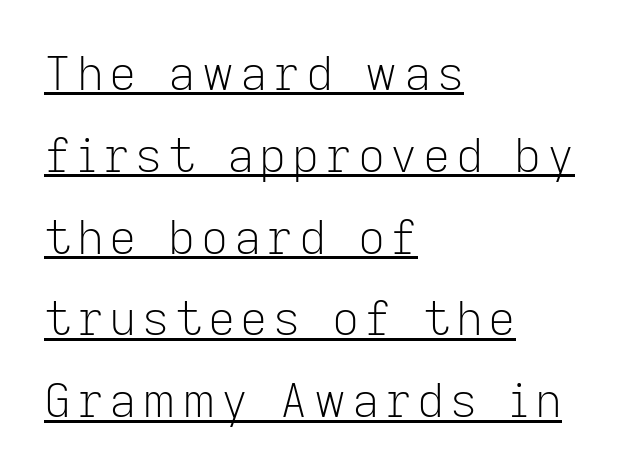
The passage is arranged the way most books set body copy — flush left. Proportional: the letters do not fall into vertical columns. You can tell it's not italic because the verticals are truly vertical. The weight would be labelled regular, book, light, or lighter still. The words here are underlined. A sans-serif font was chosen for this passage.
